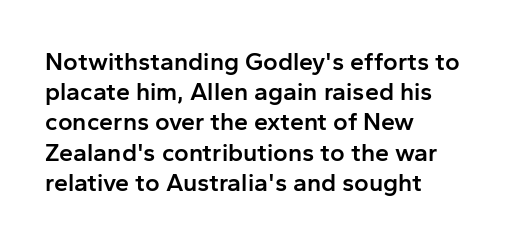
Posture: straight, roman, zero tilt. Unmarked baselines from the first word to the last. Spacing between characters is what you'd get straight out of the box. The face used here is a semibold: visibly heavier than regular, lighter than bold.
